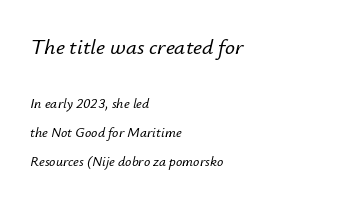
{"italic": "yes", "lean": "right", "slant_degrees": 12, "underline": "no", "align": "left", "line_spacing": "loose", "line_spacing_ratio": 2.06, "letter_spacing": "normal", "letter_spacing_em": 0.0, "larger_block": "first", "size_ratio": 1.57, "glyph_px": 22}
